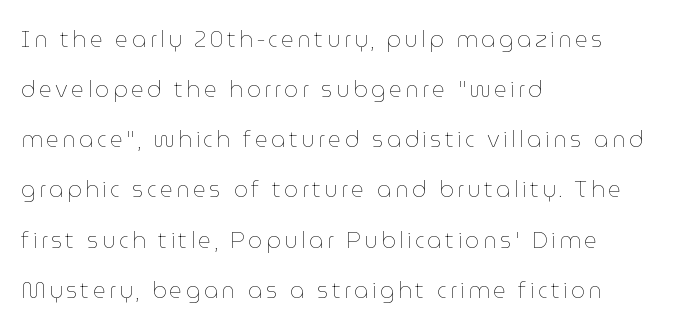
{"italic": "no", "bold": "no", "underline": "no", "align": "left", "line_spacing": "loose", "line_spacing_ratio": 2.28, "glyph_px": 22}
